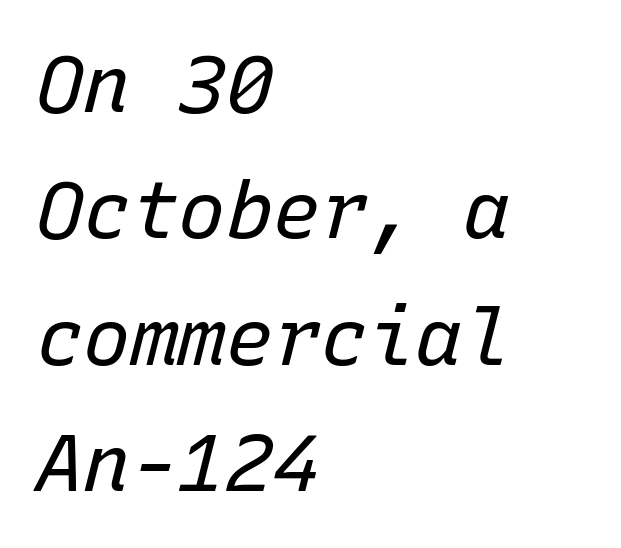
Q: Is the text bold? A: No.
Q: Is the text italic (slanted)? A: Yes, it leans right by about 15 degrees.
Q: Is the text underlined? A: No.
Q: How is the paragraph aligned? A: Left-aligned.
Q: Is the spacing between letters normal or unusually wide? A: Normal.
Q: Is the spacing between lines tight, normal or loose? A: Normal.
Q: Width (condensed, normal, or wide)? A: Normal.
Q: Stroke contrast? A: Low.
Q: x-height? A: Medium.
Q: Monospaced? A: Yes.
